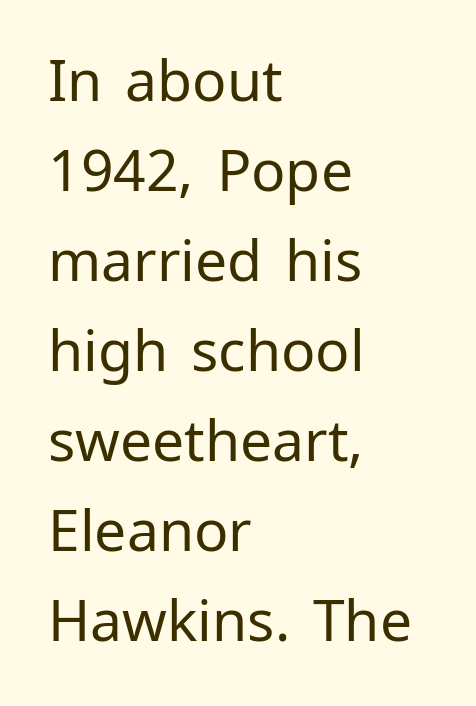
{"serif": "no", "italic": "no", "bold": "no", "weight": "regular", "width": "normal", "stroke_contrast": "low", "x_height": "medium", "monospaced": "no", "underline": "no", "align": "left", "line_spacing": "normal", "line_spacing_ratio": 1.58, "letter_spacing": "normal", "letter_spacing_em": 0.0, "glyph_px": 57}
